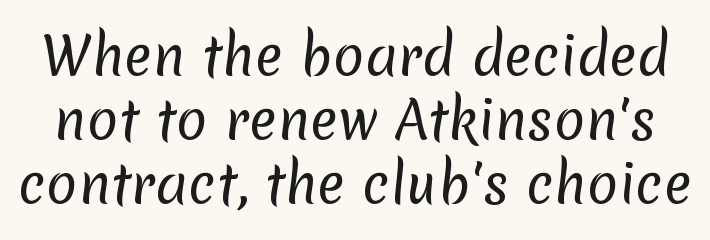
{"serif": "no", "bold": "no", "weight": "regular", "width": "normal", "stroke_contrast": "low", "x_height": "medium", "monospaced": "no", "underline": "no", "line_spacing_ratio": 1.23, "letter_spacing": "normal", "letter_spacing_em": 0.0, "glyph_px": 52}
